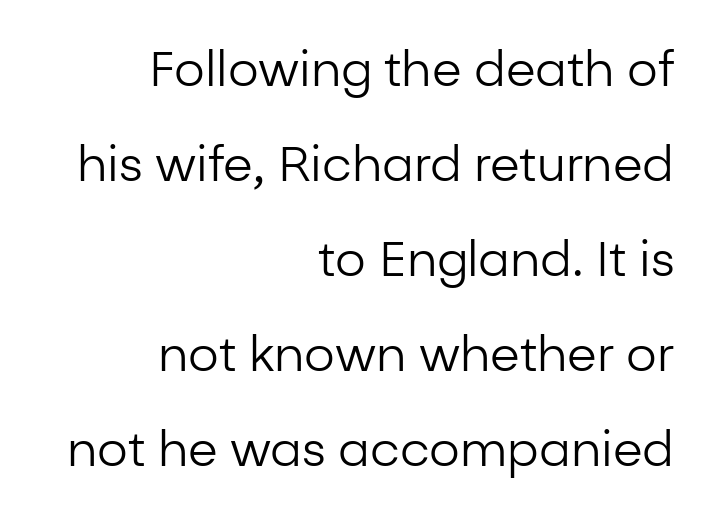
{"serif": "no", "italic": "no", "bold": "no", "weight": "regular", "width": "normal", "stroke_contrast": "low", "x_height": "medium", "monospaced": "no", "underline": "no", "align": "right", "line_spacing": "loose", "line_spacing_ratio": 1.98, "letter_spacing": "normal", "letter_spacing_em": 0.0, "glyph_px": 48}
